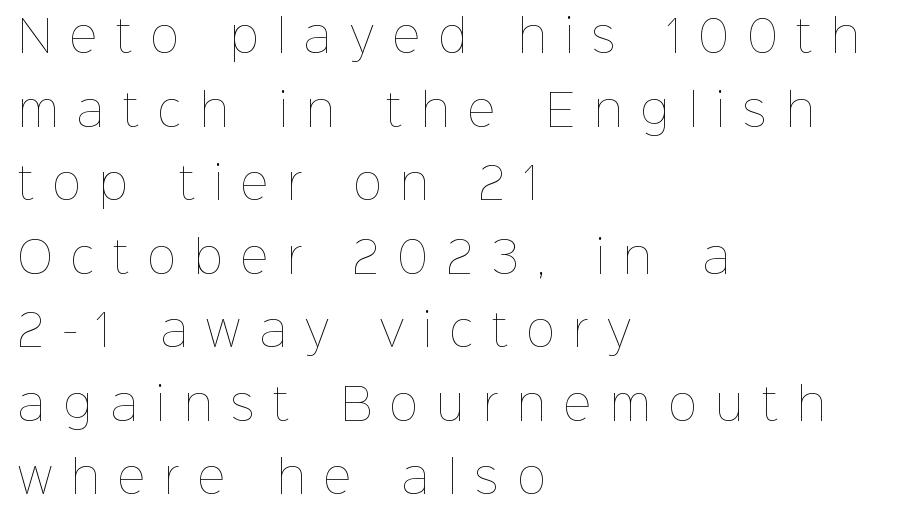
No chunkiness to these letters — they're not bold. In CSS terms this would be text-align: left. Ordinary non-slanted type is in use. Note the varied advance widths — an 'i' is clearly narrower than an 'm'. Check under the words: just untouched page. The type is letterspaced generously, with wide tracking.
